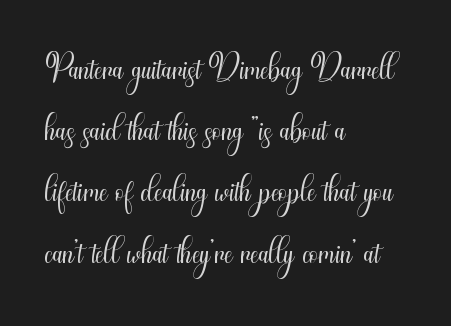
The image shows 51 px light, condensed sans-serif type; set left-aligned, line spacing 1.2x, normal letter spacing, not underlined; medium stroke contrast and a small x-height.
